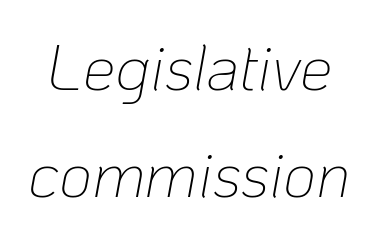
{"italic": "yes", "lean": "right", "slant_degrees": 10, "bold": "no", "weight": "thin", "width": "normal", "stroke_contrast": "low", "x_height": "medium", "monospaced": "no", "underline": "no", "line_spacing": "normal", "line_spacing_ratio": 1.65, "letter_spacing": "normal", "letter_spacing_em": 0.0, "glyph_px": 65}
